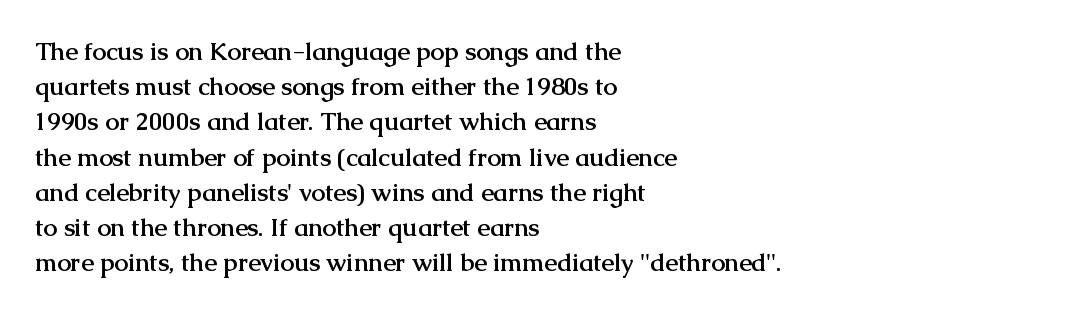
Q: Is the text bold? A: Yes.
Q: Is the text italic (slanted)? A: No, it is upright.
Q: Is the text underlined? A: No.
Q: How is the paragraph aligned? A: Left-aligned.
Q: Is the spacing between letters normal or unusually wide? A: Normal.
Q: Is the spacing between lines tight, normal or loose? A: Normal.
